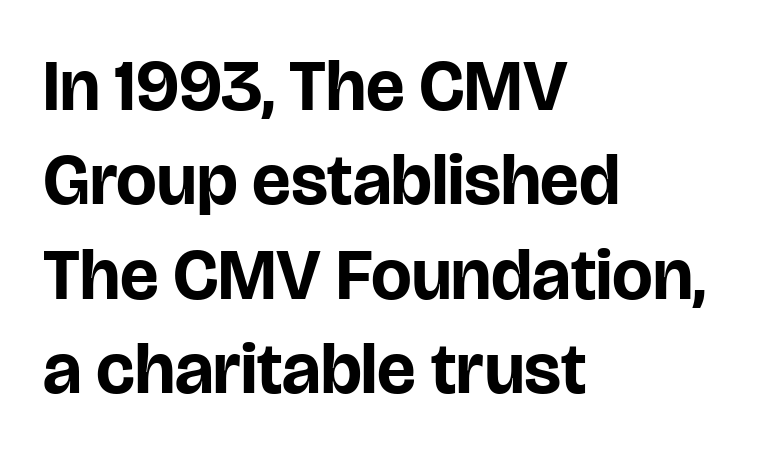
The image shows 72 px bold sans-serif type, upright; set left-aligned, normal line spacing (1.31x), normal letter spacing, not underlined; low stroke contrast and a large x-height.
